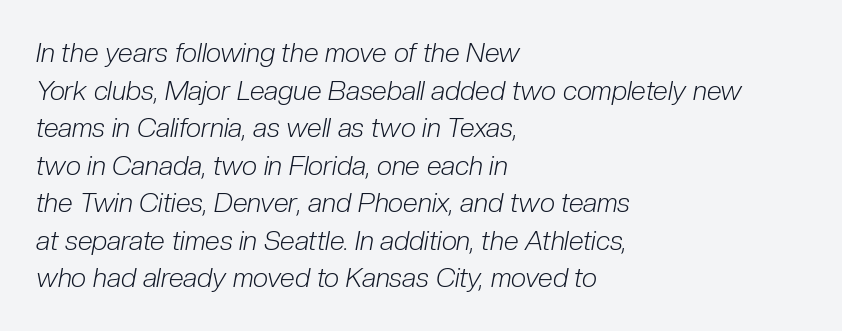
Visually the block forms a straight wall on the left and a jagged coastline on the right. The space beneath each line is pristine and unruled. Nothing unusual about the tracking: characters are spaced as the font intends. Caption: face not bold, strokes unweighted. There's an unmistakable incline to the writing here. Regarding leading, the lines here are spaced in the standard way.
